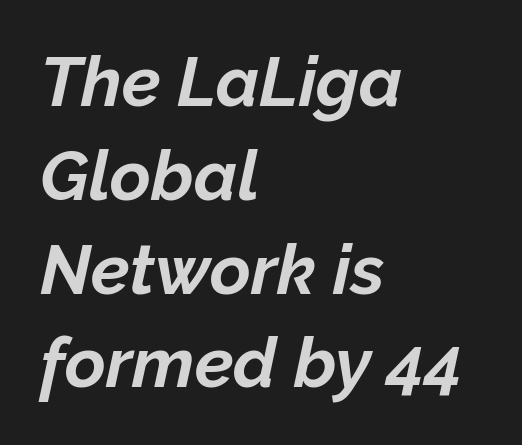
The text block is weighted toward the left margin, trailing off unevenly rightward. Tall strokes in this sample are angled rather than plumb. The typesetting leans heavy: a genuine bold. Whoever set this chose a conventional vertical rhythm. Bare-footed words on every line.
